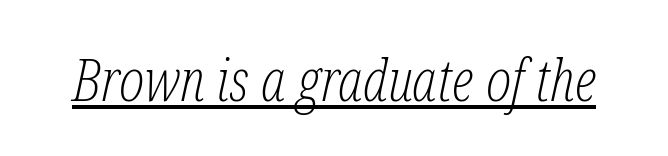
{"serif": "yes", "italic": "yes", "lean": "right", "slant_degrees": 12, "bold": "no", "weight": "light", "width": "condensed", "stroke_contrast": "low", "x_height": "medium", "monospaced": "no", "underline": "yes", "letter_spacing": "normal", "letter_spacing_em": 0.0, "glyph_px": 59}
